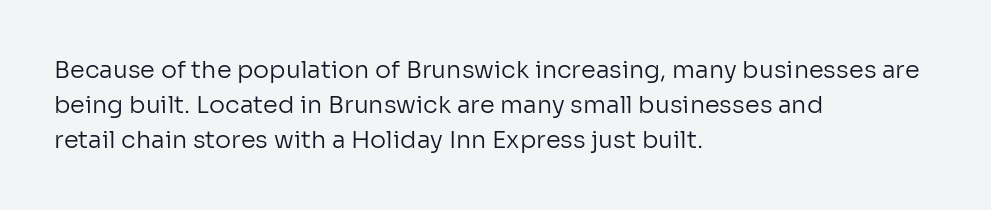
Q: Is the text bold? A: No.
Q: Is the text italic (slanted)? A: No, it is upright.
Q: Is the text underlined? A: No.
Q: How is the paragraph aligned? A: Left-aligned.
Q: Is the spacing between letters normal or unusually wide? A: Normal.
Q: Is the spacing between lines tight, normal or loose? A: Normal.
